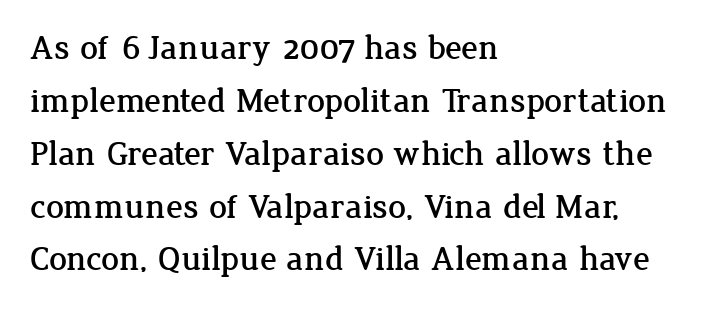
Q: Is the text italic (slanted)? A: No, it is upright.
Q: Is the typeface a serif or a sans-serif typeface? A: Serif.
Q: Is the text underlined? A: No.
Q: How is the paragraph aligned? A: Left-aligned.
Q: Is the spacing between letters normal or unusually wide? A: Normal.
Q: Is the spacing between lines tight, normal or loose? A: Normal.
Q: Width (condensed, normal, or wide)? A: Normal.
Q: Stroke contrast? A: Low.
Q: x-height? A: Medium.
Q: Monospaced? A: No.
